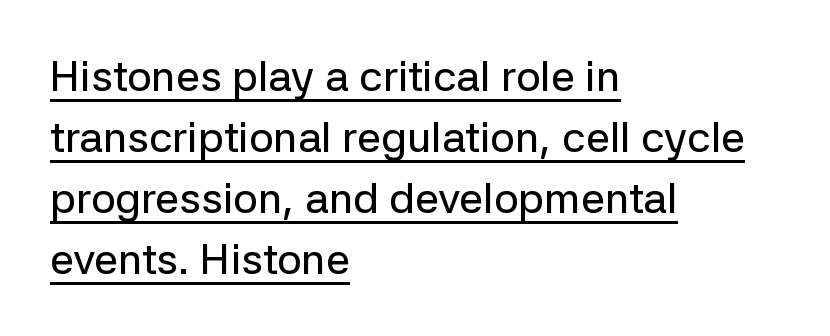
Note the varied advance widths — an 'i' is clearly narrower than an 'm'. Every row of glyphs begins at an identical x-position on the left. This rendering features underlined lettering. When letters stand straight like this, we call the style roman or upright. Each letter's strokes conclude bluntly, with no projecting serifs. Leading matches the norm, producing a regular column.
